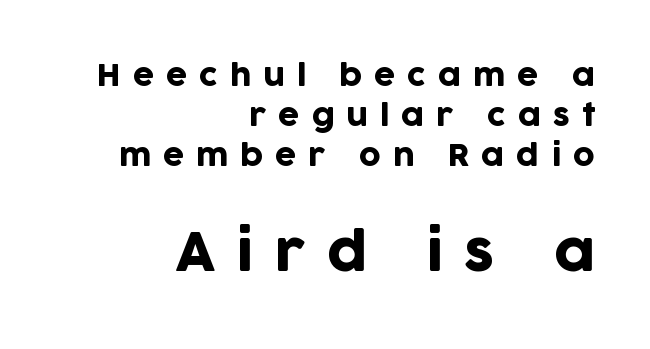
{"serif": "no", "italic": "no", "width": "normal", "stroke_contrast": "low", "x_height": "large", "monospaced": "no", "underline": "no", "align": "right", "line_spacing": "normal", "line_spacing_ratio": 1.33, "letter_spacing": "wide", "letter_spacing_em": 0.4, "larger_block": "second", "size_ratio": 1.77, "glyph_px": 53}
